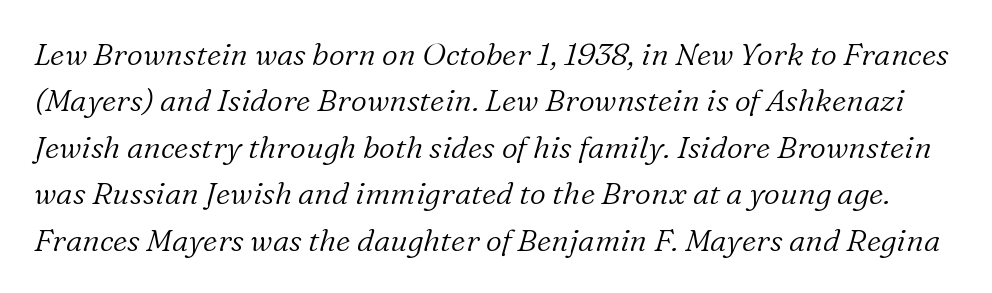
Letter spacing: default. The passage shown is typeset with a serif family. Underline: absent. On a weight scale, this lands at 450 or below. If you measured baseline to baseline, you'd find a middling distance. Do the characters align in a grid? No, the font is proportional.
